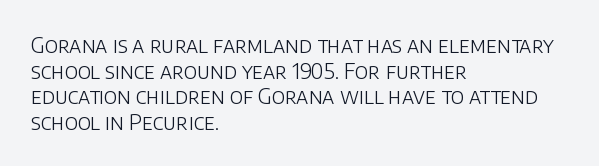
Does extra space separate the letters? No, they use regular spacing. The passage is arranged the way most books set body copy — flush left. The area under the type is left untouched. The face looks like a standard text weight, possibly lighter. Notice how the stems are strictly vertical — no italics here.
